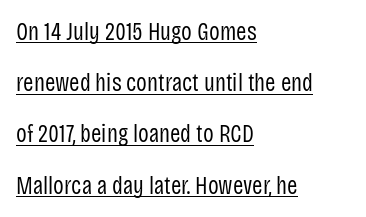
{"italic": "no", "bold": "no", "underline": "yes", "align": "left", "line_spacing": "loose", "line_spacing_ratio": 2.05, "letter_spacing": "normal", "letter_spacing_em": 0.0, "glyph_px": 25}
